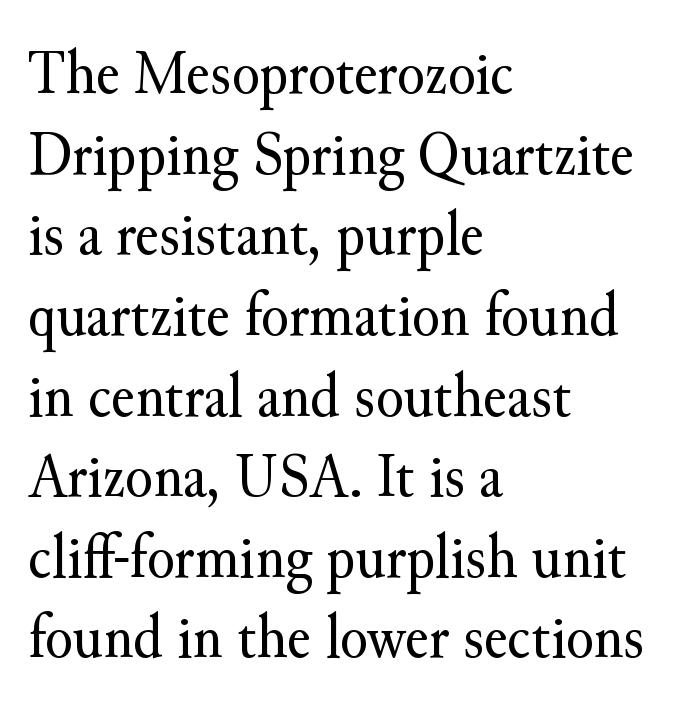
Q: Is the text bold? A: No.
Q: Is the text italic (slanted)? A: No, it is upright.
Q: Is the typeface a serif or a sans-serif typeface? A: Serif.
Q: Is the text underlined? A: No.
Q: How is the paragraph aligned? A: Left-aligned.
Q: Is the spacing between letters normal or unusually wide? A: Normal.
Q: Is the spacing between lines tight, normal or loose? A: Normal.
Q: Width (condensed, normal, or wide)? A: Normal.
Q: Stroke contrast? A: Medium.
Q: x-height? A: Small.
Q: Monospaced? A: No.
